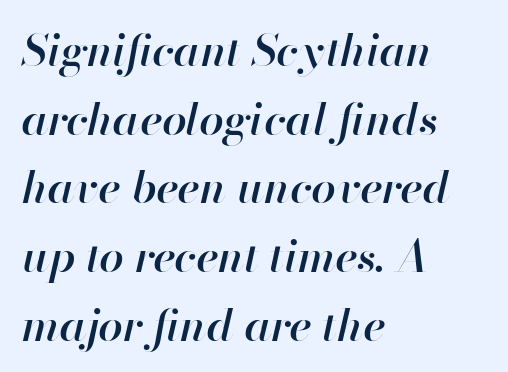
The image shows 44 px semibold type, italic (leaning right); set left-aligned, normal line spacing (1.56x), normal letter spacing, not underlined; high stroke contrast and a small x-height.
